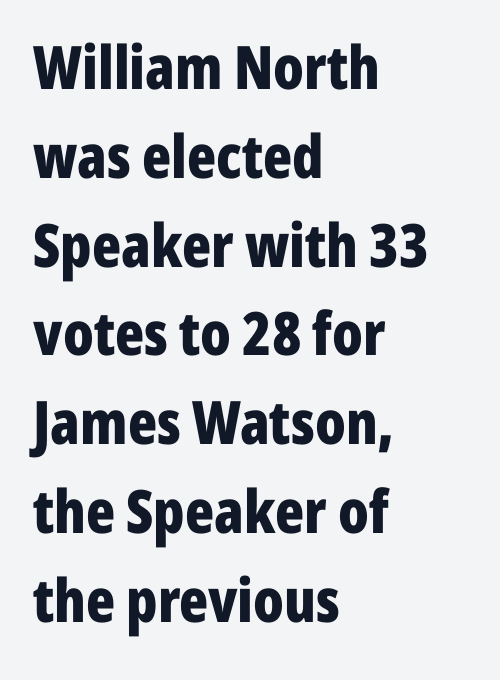
Note the varied advance widths — an 'i' is clearly narrower than an 'm'. In terms of leading, this rendering sits right in the middle. Set as a true bold cut, around the 700 mark. A clean baseline with only descenders dipping below it. The characters display no serif detailing; their extremities are plain.
